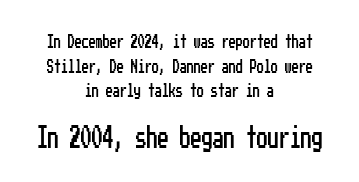
Q: Is the text italic (slanted)? A: No, it is upright.
Q: Is the text underlined? A: No.
Q: How is the paragraph aligned? A: Centered.
Q: Is the spacing between letters normal or unusually wide? A: Normal.
Q: Which block of text is set in a larger size, the first (top) or the second (bottom)? A: The second (bottom) one.
